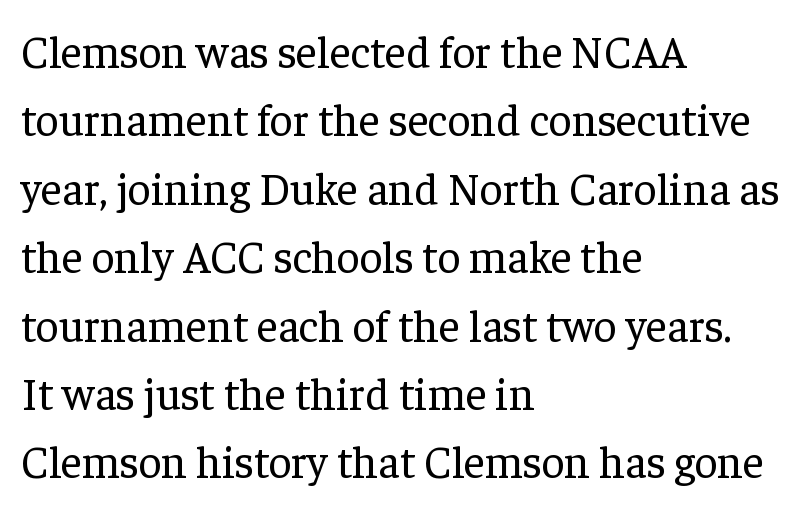
The image shows 45 px regular-weight serif type, upright; set left-aligned, normal line spacing (1.52x), normal letter spacing, not underlined; low stroke contrast and a medium x-height.
